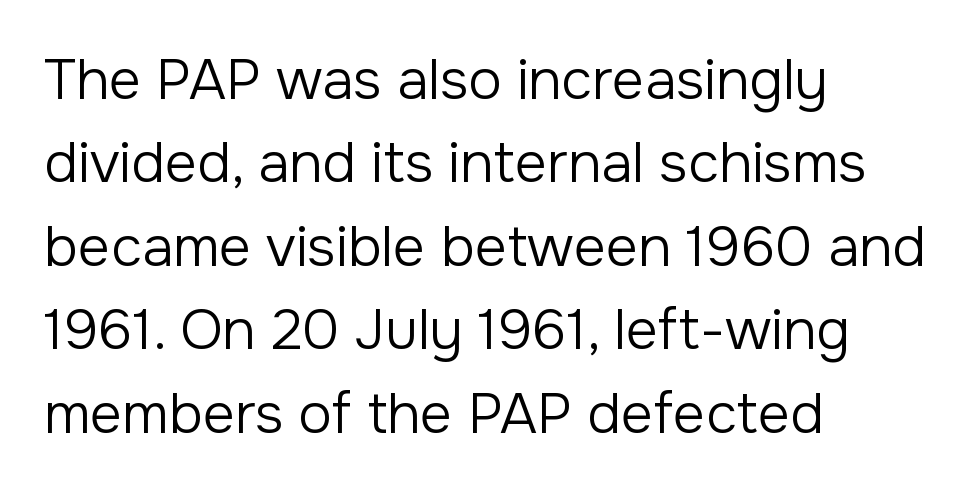
{"serif": "no", "italic": "no", "bold": "no", "weight": "regular", "width": "normal", "stroke_contrast": "low", "x_height": "medium", "monospaced": "no", "underline": "no", "align": "left", "line_spacing": "normal", "line_spacing_ratio": 1.49, "letter_spacing": "normal", "letter_spacing_em": 0.0, "glyph_px": 56}
